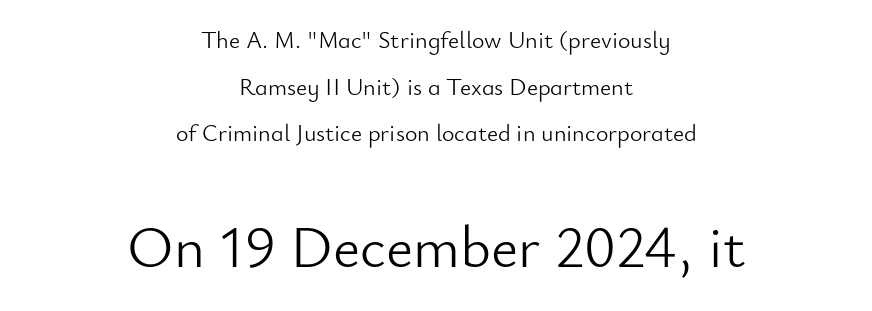
The image shows 59 px light sans-serif type, upright; set centered, loose line spacing (1.94x), normal letter spacing, not underlined; the second (bottom) block is 2.46x larger; low stroke contrast and a small x-height.
